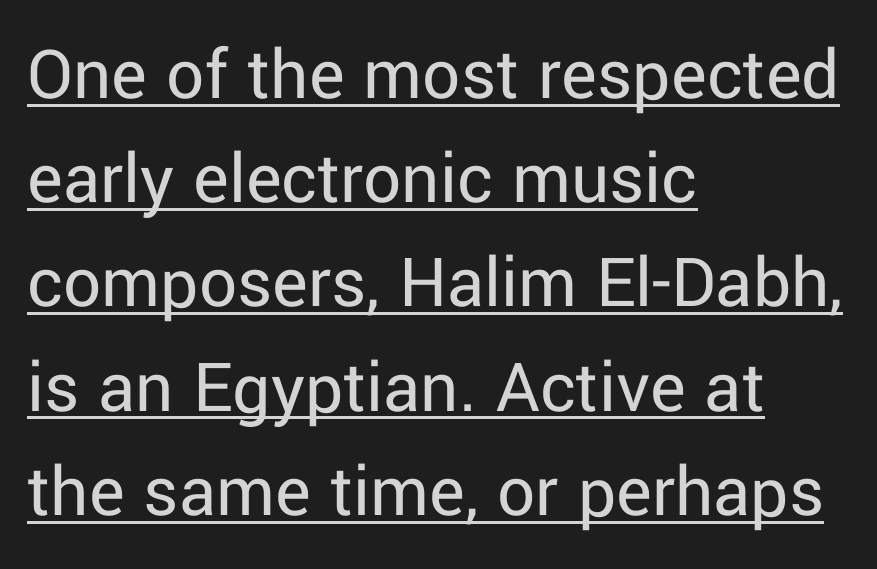
The image shows 75 px regular-weight sans-serif type, upright; set left-aligned, normal line spacing (1.39x), normal letter spacing, underlined; low stroke contrast and a medium x-height.
